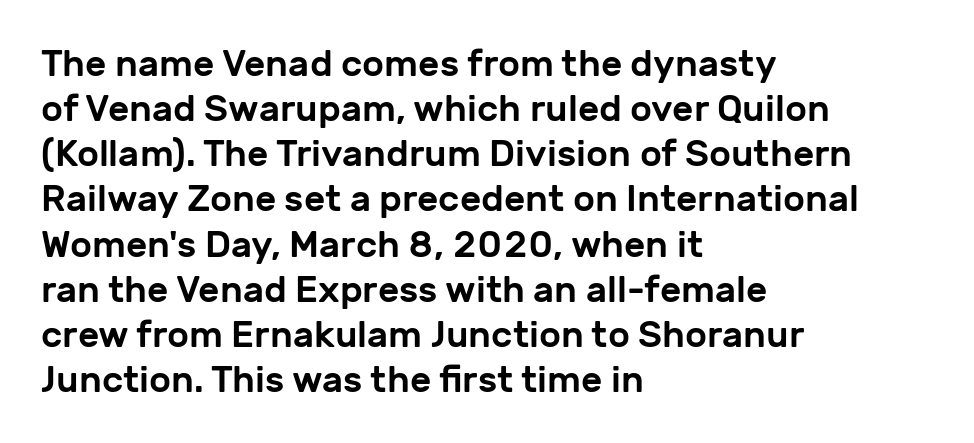
The image shows 37 px sans-serif type, upright; set left-aligned, line spacing 1.22x, normal letter spacing, not underlined; low stroke contrast and a medium x-height.
